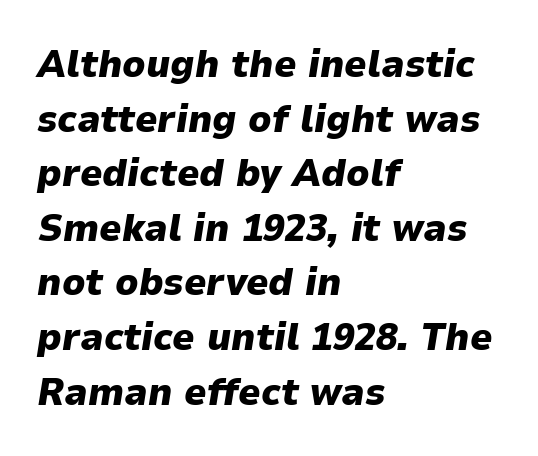
{"italic": "yes", "lean": "right", "slant_degrees": 9, "bold": "yes", "weight": "heavy", "width": "normal", "stroke_contrast": "low", "x_height": "medium", "monospaced": "no", "underline": "no", "align": "left", "line_spacing": "normal", "line_spacing_ratio": 1.4, "letter_spacing": "normal", "letter_spacing_em": 0.0, "glyph_px": 39}
